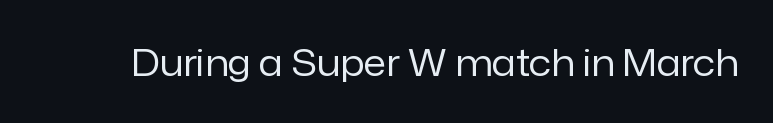
{"serif": "no", "italic": "no", "bold": "no", "weight": "regular", "width": "normal", "stroke_contrast": "low", "x_height": "medium", "monospaced": "no", "underline": "no", "letter_spacing": "normal", "letter_spacing_em": 0.0, "glyph_px": 37}
